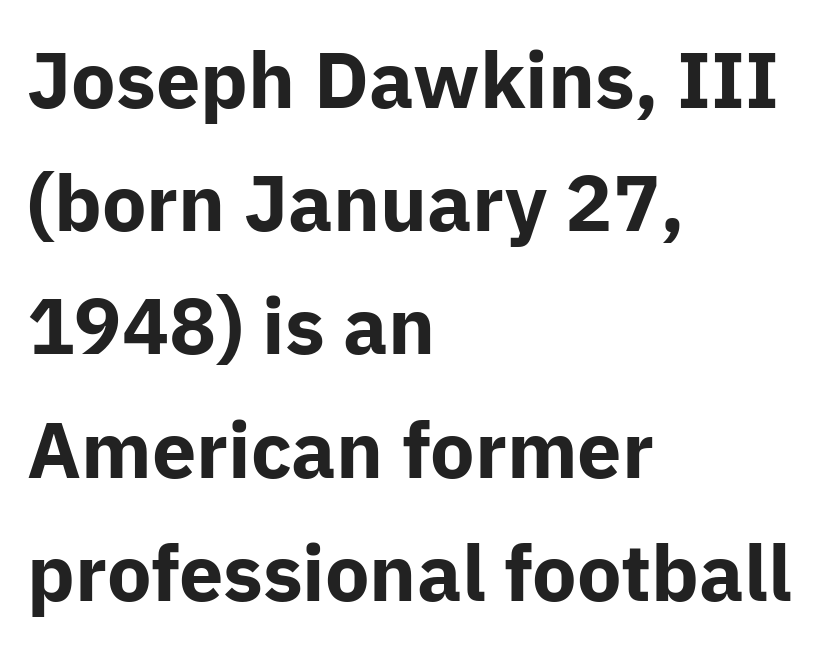
Q: Is the text bold? A: Yes.
Q: Is the text italic (slanted)? A: No, it is upright.
Q: Is the typeface a serif or a sans-serif typeface? A: Sans-serif.
Q: Is the text underlined? A: No.
Q: How is the paragraph aligned? A: Left-aligned.
Q: Is the spacing between letters normal or unusually wide? A: Normal.
Q: Is the spacing between lines tight, normal or loose? A: Normal.
Q: Width (condensed, normal, or wide)? A: Normal.
Q: Stroke contrast? A: Low.
Q: x-height? A: Medium.
Q: Monospaced? A: No.
